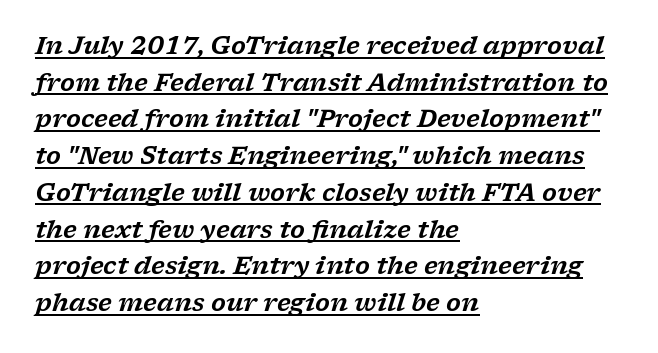
{"italic": "yes", "lean": "right", "slant_degrees": 17, "underline": "yes", "align": "left", "line_spacing": "normal", "line_spacing_ratio": 1.53, "letter_spacing": "normal", "letter_spacing_em": 0.0, "glyph_px": 24}
